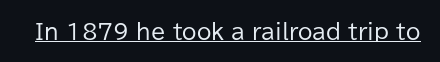
{"italic": "no", "bold": "no", "underline": "yes", "letter_spacing": "normal", "letter_spacing_em": 0.0, "glyph_px": 21}
